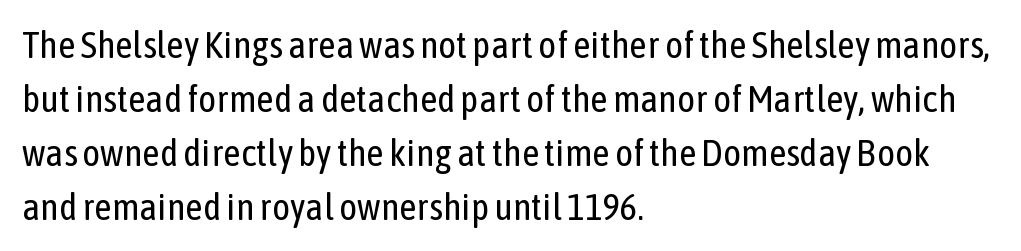
The face used here is rendered with its standard letterfit. Clear beneath every line of the passage. The leading is moderate, giving the passage an even texture. The typography opts for an upright posture over an oblique one.
